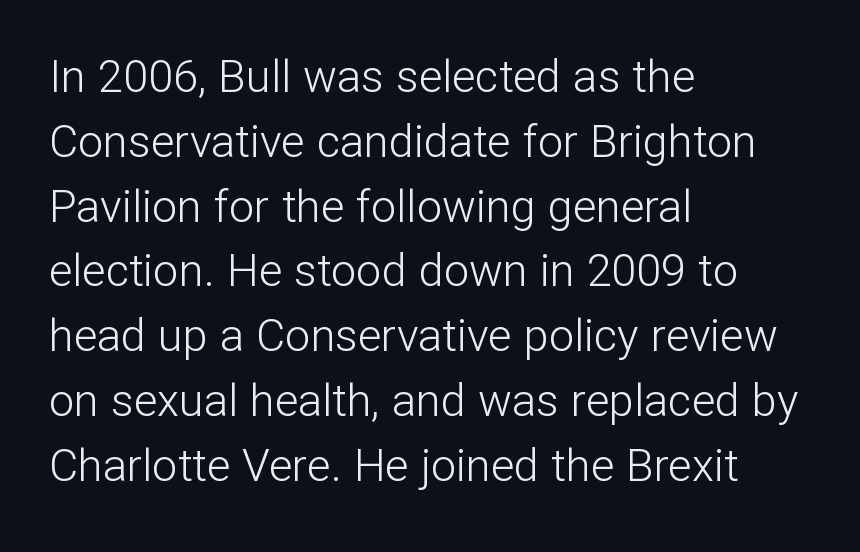
Alignment: flush left. In terms of letterspacing, this is plain default setting. Letterform terminals end flat and unadorned throughout the passage. In terms of posture, this sample is upright.
